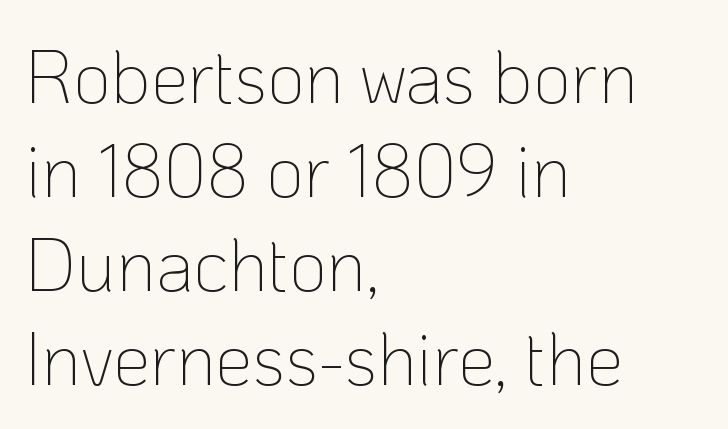
Serifs: no, the terminals of the letterforms are clean. The passage shown is typed in a proportional face where columns would drift. Style check: upright. Line spacing here is normal.
